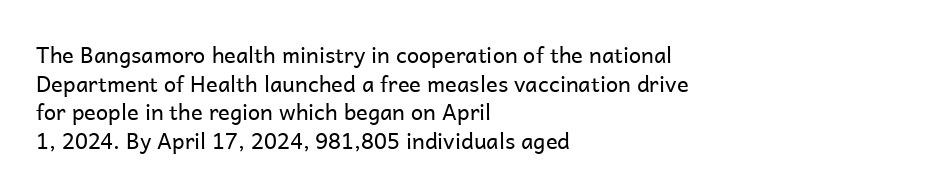
Q: Is the text bold? A: No.
Q: Is the text italic (slanted)? A: No, it is upright.
Q: Is the text underlined? A: No.
Q: How is the paragraph aligned? A: Left-aligned.
Q: Is the spacing between letters normal or unusually wide? A: Normal.
Q: Is the spacing between lines tight, normal or loose? A: Normal.
